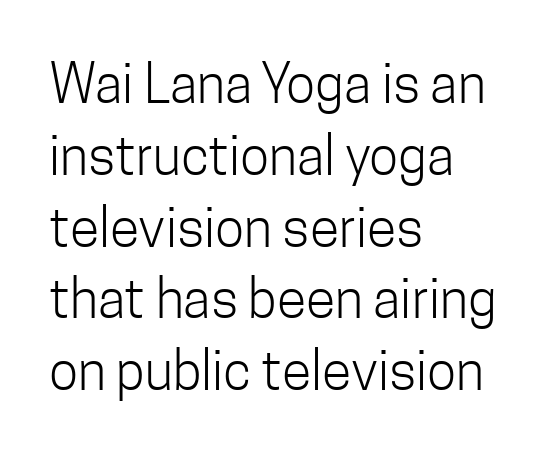
The image shows 54 px light, condensed sans-serif type, upright; set left-aligned, normal line spacing (1.33x), normal letter spacing, not underlined; low stroke contrast and a medium x-height.
